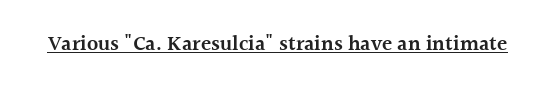
The image shows 21 px text type, upright; set normal letter spacing, underlined.
